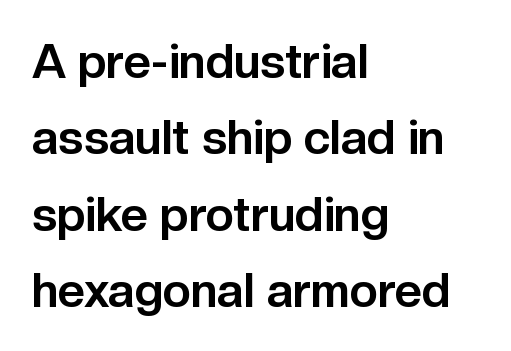
{"serif": "no", "italic": "no", "bold": "yes", "weight": "bold", "width": "normal", "stroke_contrast": "low", "x_height": "medium", "monospaced": "no", "underline": "no", "align": "left", "line_spacing": "normal", "line_spacing_ratio": 1.59, "letter_spacing": "normal", "letter_spacing_em": 0.0, "glyph_px": 48}
